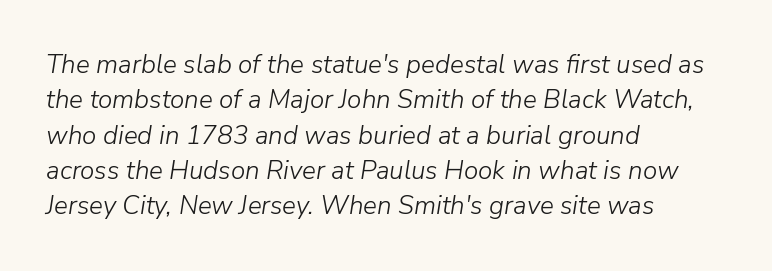
The image shows 26 px text type, italic (leaning right); set left-aligned, normal line spacing (1.36x), normal letter spacing, not underlined.
